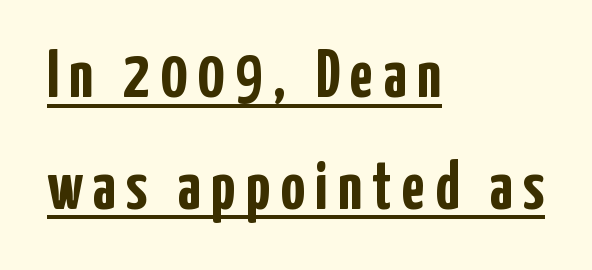
Q: Is the text bold? A: Yes.
Q: Is the text italic (slanted)? A: No, it is upright.
Q: Is the typeface a serif or a sans-serif typeface? A: Sans-serif.
Q: Is the text underlined? A: Yes.
Q: How is the paragraph aligned? A: Left-aligned.
Q: Is the spacing between lines tight, normal or loose? A: Normal.
Q: Width (condensed, normal, or wide)? A: Condensed.
Q: Stroke contrast? A: Low.
Q: x-height? A: Medium.
Q: Monospaced? A: No.
